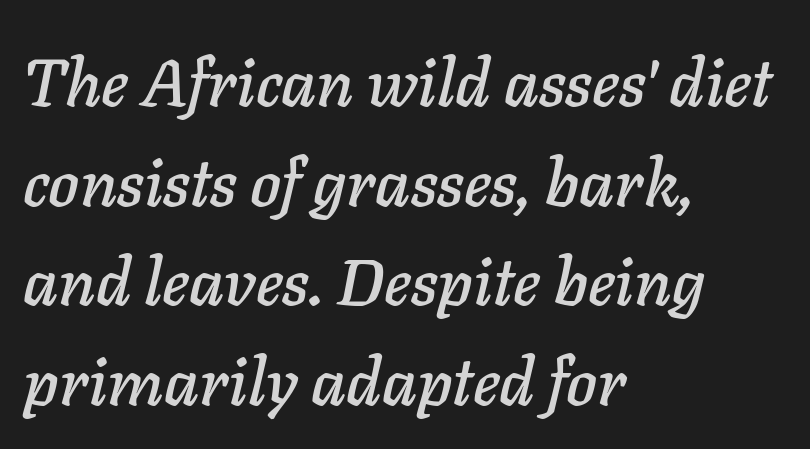
These lines are rendered in a variable-pitch font. Every character sits at an angle, as italics do. Here the glyphs are tracked normally, forming tight word shapes. Plain, unruled lines of type.
